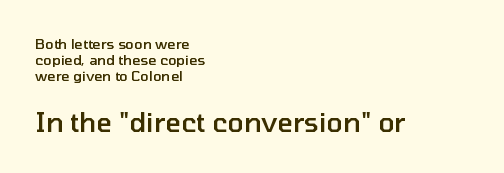
Q: Is the text bold? A: Semi-bold.
Q: Is the text italic (slanted)? A: No, it is upright.
Q: Is the text underlined? A: No.
Q: How is the paragraph aligned? A: Left-aligned.
Q: Is the spacing between letters normal or unusually wide? A: Normal.
Q: Is the spacing between lines tight, normal or loose? A: Tight.
Q: Which block of text is set in a larger size, the first (top) or the second (bottom)? A: The second (bottom) one.
